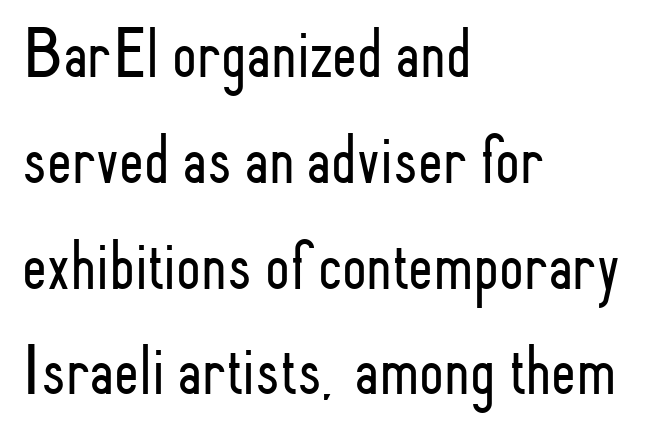
The image shows 71 px light, condensed sans-serif type, upright; set left-aligned, normal line spacing (1.49x), normal letter spacing, not underlined; low stroke contrast and a small x-height.
